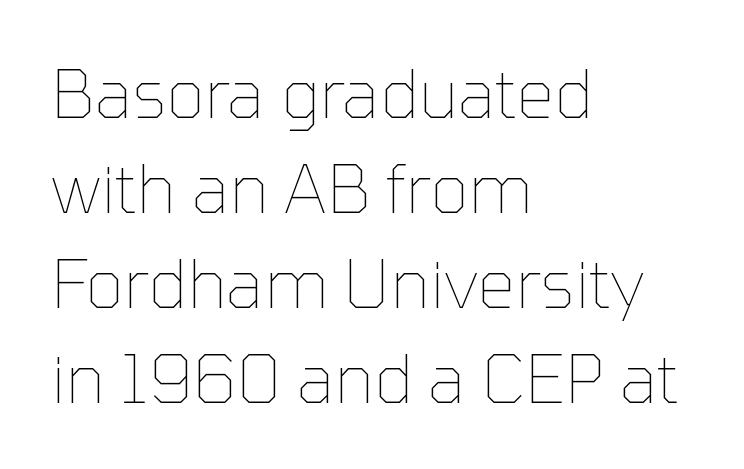
The strokes carry an ordinary text weight at most. This rendering leaves character spacing at its baseline value. Unmarked baselines from the first word to the last. Successive baselines arrive at the customary interval.
